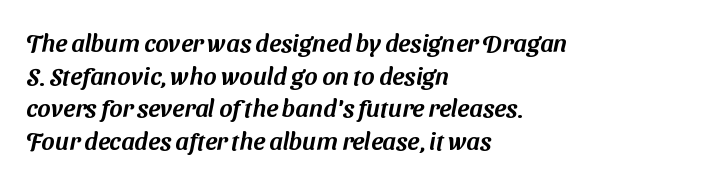
{"underline": "no", "align": "left", "line_spacing": "normal", "line_spacing_ratio": 1.31, "letter_spacing": "normal", "letter_spacing_em": 0.0, "glyph_px": 25}
